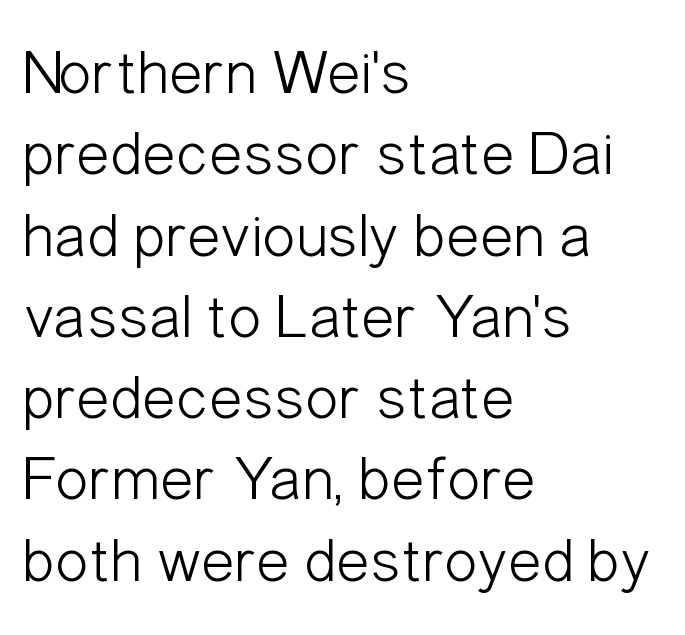
Q: Is the text bold? A: No.
Q: Is the text italic (slanted)? A: No, it is upright.
Q: Is the typeface a serif or a sans-serif typeface? A: Sans-serif.
Q: Is the text underlined? A: No.
Q: How is the paragraph aligned? A: Left-aligned.
Q: Is the spacing between letters normal or unusually wide? A: Normal.
Q: Is the spacing between lines tight, normal or loose? A: Normal.
Q: Width (condensed, normal, or wide)? A: Condensed.
Q: Stroke contrast? A: Low.
Q: x-height? A: Medium.
Q: Monospaced? A: No.
